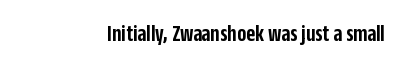
{"italic": "no", "bold": "semi", "underline": "no", "letter_spacing": "normal", "letter_spacing_em": 0.0, "glyph_px": 24}
